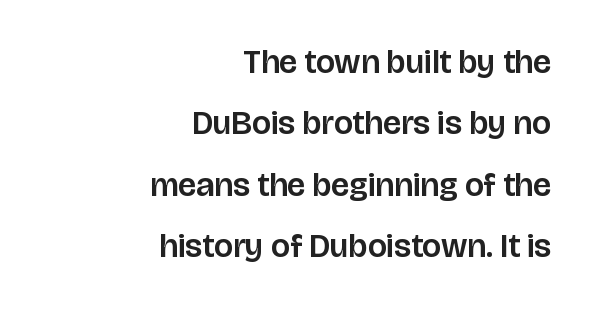
The image shows 33 px sans-serif type, upright; set right-aligned, line spacing 1.86x, normal letter spacing, not underlined; low stroke contrast and a large x-height.
